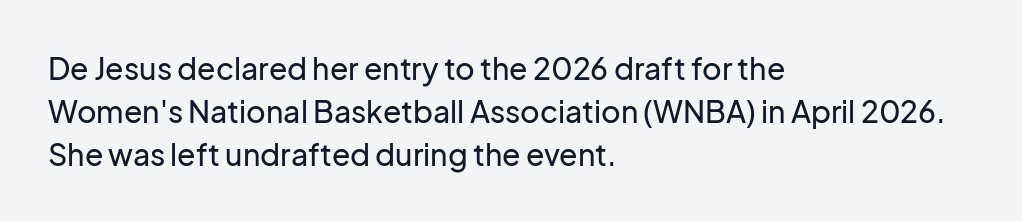
The image shows 30 px sans-serif type, upright; set left-aligned, normal line spacing (1.43x), normal letter spacing, not underlined; low stroke contrast and a medium x-height.
